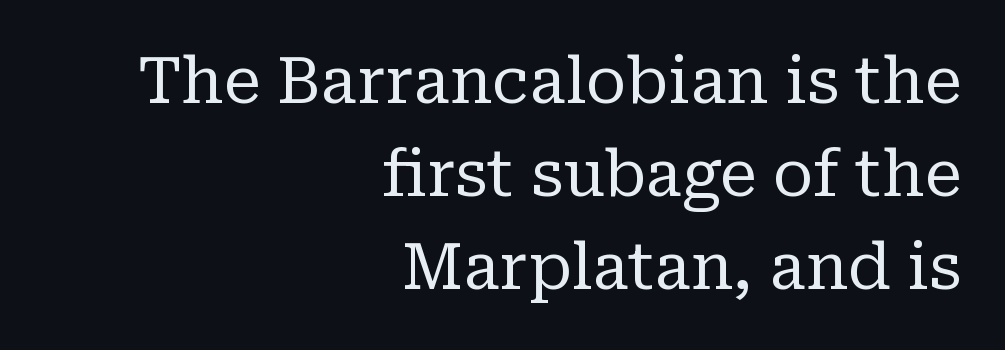
{"serif": "yes", "italic": "no", "bold": "no", "weight": "regular", "width": "normal", "stroke_contrast": "low", "x_height": "medium", "monospaced": "no", "underline": "no", "align": "right", "line_spacing": "normal", "line_spacing_ratio": 1.48, "letter_spacing": "normal", "letter_spacing_em": 0.0, "glyph_px": 63}
